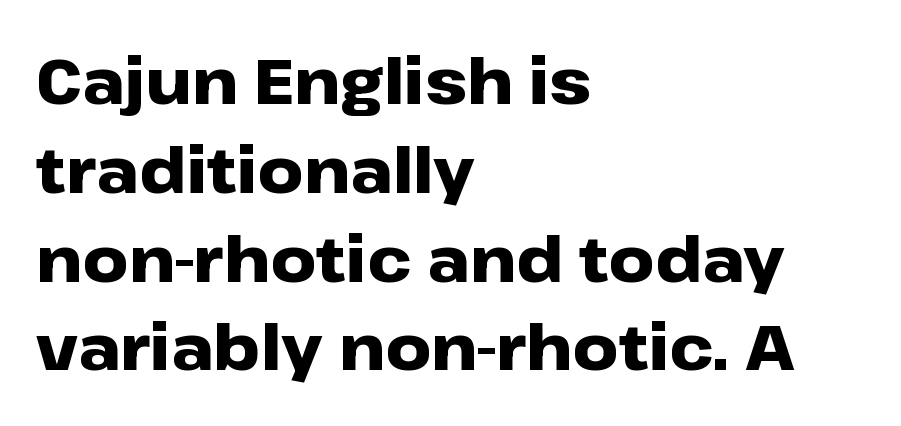
{"serif": "no", "italic": "no", "bold": "yes", "weight": "heavy", "width": "wide", "stroke_contrast": "low", "x_height": "medium", "monospaced": "no", "underline": "no", "align": "left", "line_spacing": "normal", "line_spacing_ratio": 1.41, "letter_spacing": "normal", "letter_spacing_em": 0.0, "glyph_px": 63}
